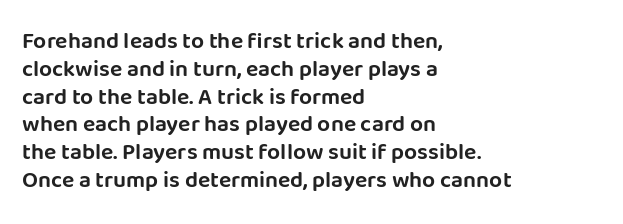
The image shows 23 px text type, upright; set left-aligned, line spacing 1.21x, normal letter spacing, not underlined.
